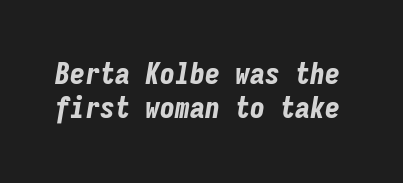
The image shows 30 px bold, condensed type, italic (leaning right), monospaced; set tight line spacing (1.14x), normal letter spacing, not underlined; low stroke contrast and a medium x-height.
